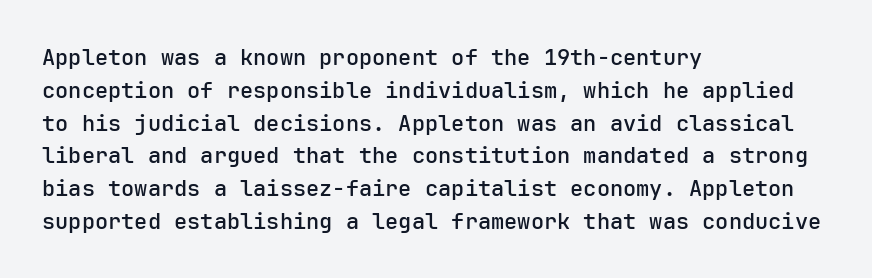
{"italic": "no", "bold": "semi", "underline": "no", "align": "left", "line_spacing": "normal", "line_spacing_ratio": 1.49, "letter_spacing": "normal", "letter_spacing_em": 0.0, "glyph_px": 22}
